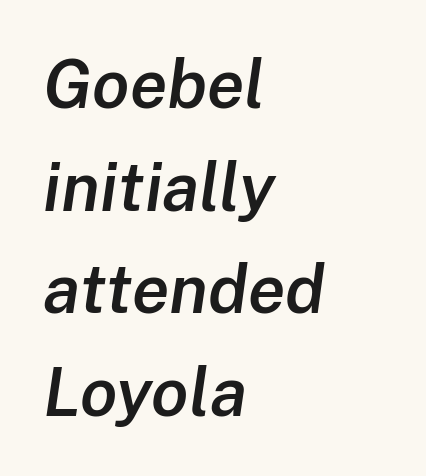
The type is set solid horizontally, with unmodified tracking. Proportional: the letters do not fall into vertical columns. A fair bit of extra ink — the face is semibold, not bold. Yep, that's italic — everything's leaning. Plain, unruled lines of type. Successive baselines arrive at the customary interval.
